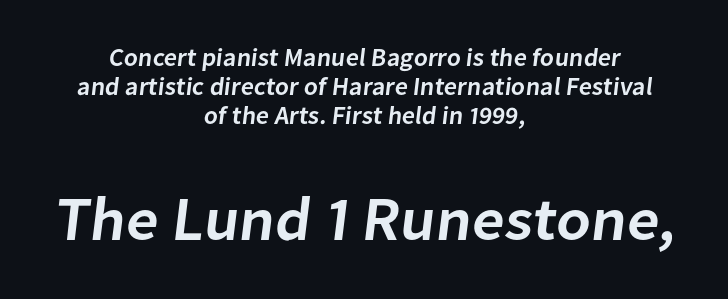
The image shows 62 px semibold sans-serif type; set centered, line spacing 1.17x, normal letter spacing, not underlined; the second (bottom) block is 2.48x larger; low stroke contrast and a medium x-height.
